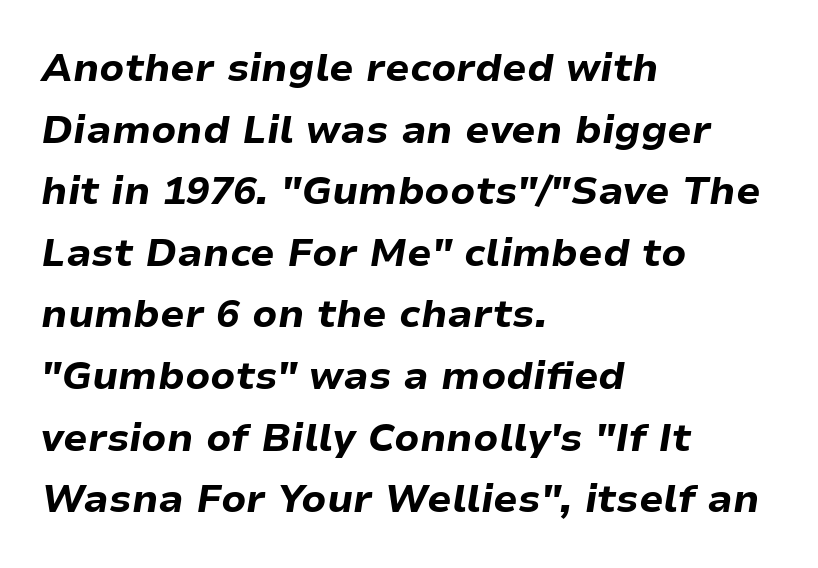
{"italic": "yes", "lean": "right", "slant_degrees": 9, "bold": "yes", "weight": "bold", "width": "normal", "stroke_contrast": "low", "x_height": "medium", "monospaced": "no", "underline": "no", "align": "left", "line_spacing": "normal", "line_spacing_ratio": 1.58, "letter_spacing": "normal", "letter_spacing_em": 0.0, "glyph_px": 39}
